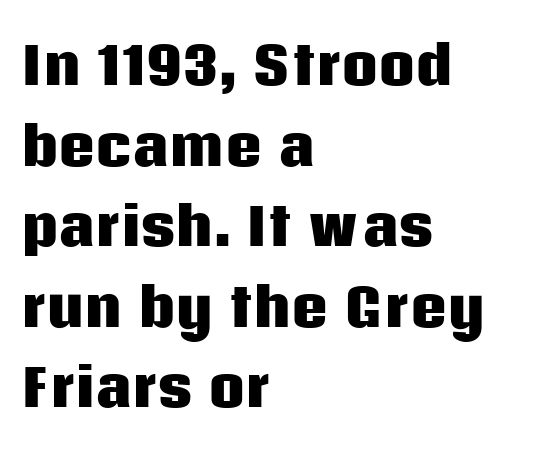
Stroke terminals: plain, sans-serif. The paragraph shown leans on its left margin. The glyphs are unaccompanied by any horizontal stroke below them. Plenty of ink on the page — the face is bold.
